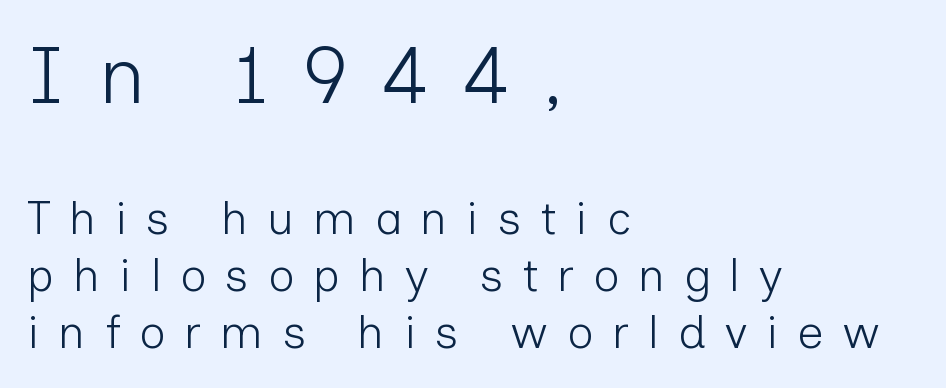
The image shows 80 px light sans-serif type, upright; set left-aligned, line spacing 1.24x, unusually wide letter spacing (+0.41 em), not underlined; the first (top) block is 1.74x larger; low stroke contrast and a medium x-height.
